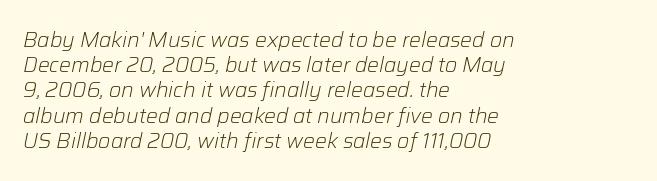
{"italic": "yes", "lean": "right", "slant_degrees": 12, "bold": "no", "underline": "no", "align": "left", "line_spacing_ratio": 1.2, "letter_spacing": "normal", "letter_spacing_em": 0.0, "glyph_px": 21}
